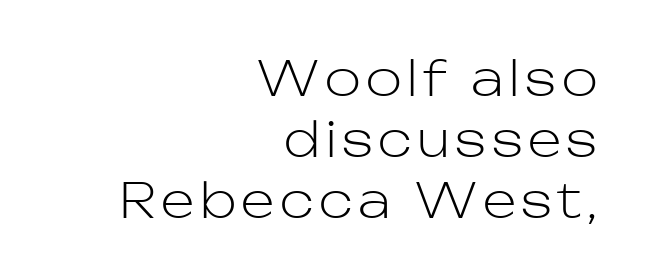
{"serif": "no", "italic": "no", "bold": "no", "weight": "light", "width": "normal", "stroke_contrast": "low", "x_height": "medium", "monospaced": "no", "underline": "no", "align": "right", "line_spacing": "normal", "line_spacing_ratio": 1.27, "glyph_px": 48}
